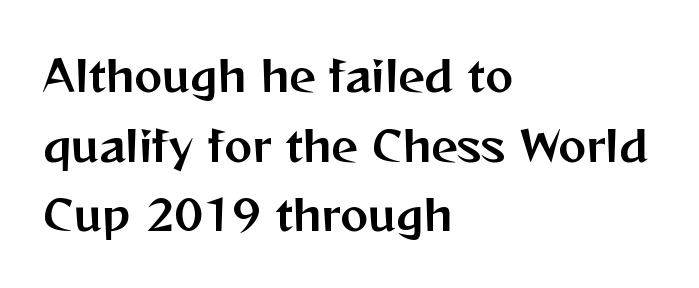
The image shows 42 px sans-serif type, upright; set left-aligned, normal line spacing (1.66x), normal letter spacing, not underlined; medium stroke contrast and a medium x-height.
